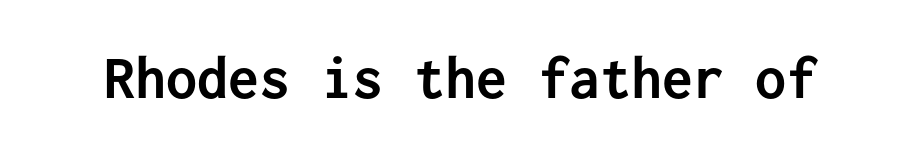
Q: Is the text bold? A: Yes.
Q: Is the text italic (slanted)? A: No, it is upright.
Q: Is the typeface a serif or a sans-serif typeface? A: Sans-serif.
Q: Is the text underlined? A: No.
Q: Is the spacing between letters normal or unusually wide? A: Normal.
Q: Width (condensed, normal, or wide)? A: Normal.
Q: Stroke contrast? A: Low.
Q: x-height? A: Medium.
Q: Monospaced? A: Yes.
